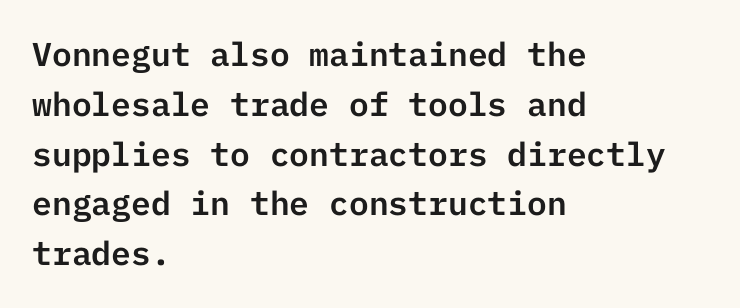
{"serif": "no", "italic": "no", "width": "normal", "stroke_contrast": "low", "x_height": "medium", "underline": "no", "align": "left", "line_spacing": "normal", "line_spacing_ratio": 1.51, "letter_spacing": "normal", "letter_spacing_em": 0.0, "glyph_px": 33}
